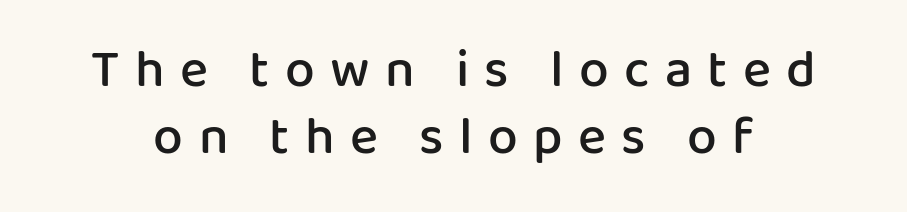
The image shows 53 px semibold sans-serif type, upright; set normal line spacing (1.26x), unusually wide letter spacing (+0.29 em), not underlined; low stroke contrast and a medium x-height.
